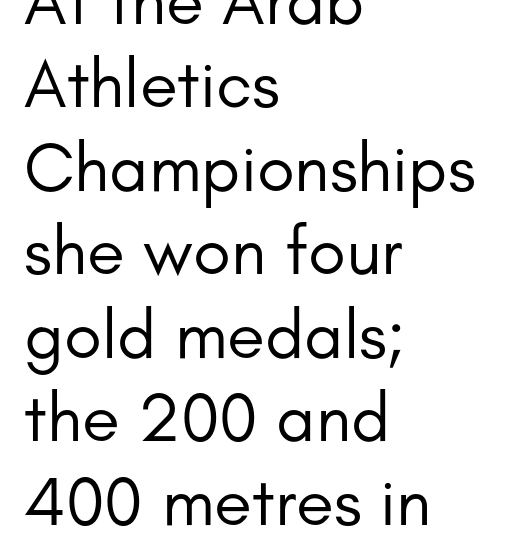
Stems here are at most as thick as an everyday book face. The specimen omits any rule beneath the text block's lines. Note the varied advance widths — an 'i' is clearly narrower than an 'm'. Tracking value appears to be zero — textbook default spacing. Note: no serifs on the glyphs. If you drew a ruler down the left edge, every line would touch it.
